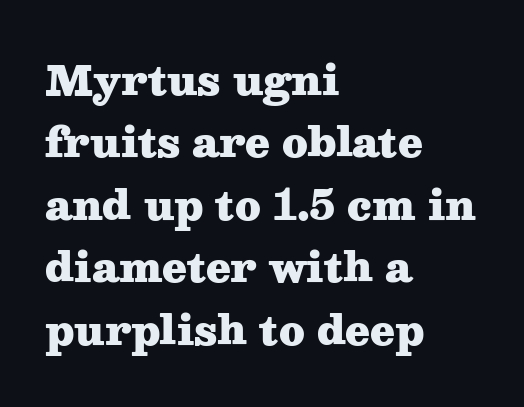
The image shows 40 px heavy, wide serif type, upright; set left-aligned, normal line spacing (1.56x), normal letter spacing, not underlined; medium stroke contrast and a medium x-height.
